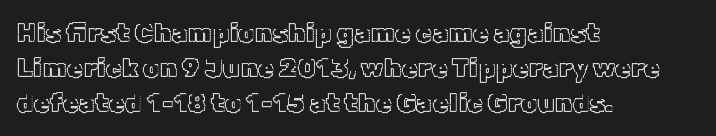
The image shows 26 px text type, upright; set left-aligned, normal line spacing (1.34x), normal letter spacing, not underlined.
